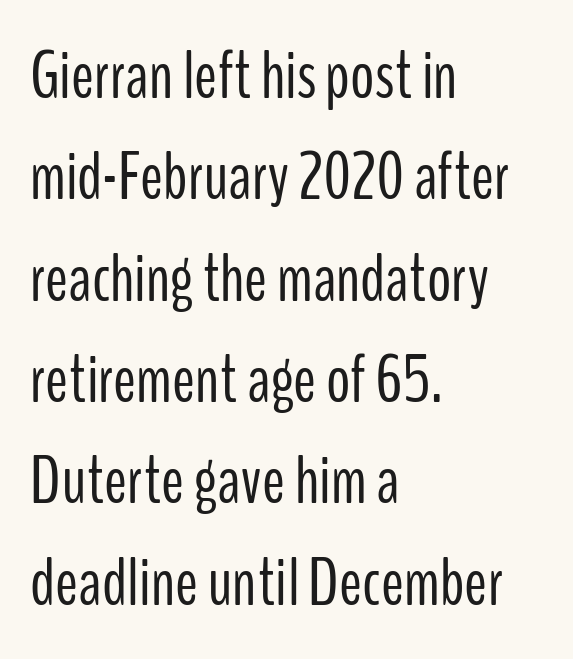
The image shows 68 px light, condensed sans-serif type, upright; set left-aligned, normal line spacing (1.49x), normal letter spacing, not underlined; low stroke contrast and a medium x-height.
